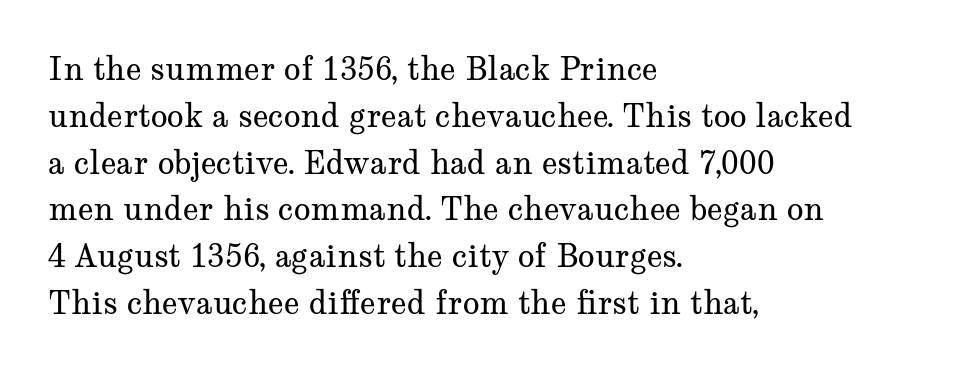
{"serif": "yes", "italic": "no", "bold": "no", "weight": "regular", "width": "wide", "stroke_contrast": "medium", "x_height": "medium", "monospaced": "no", "underline": "no", "align": "left", "line_spacing": "normal", "line_spacing_ratio": 1.51, "letter_spacing": "normal", "letter_spacing_em": 0.0, "glyph_px": 31}
